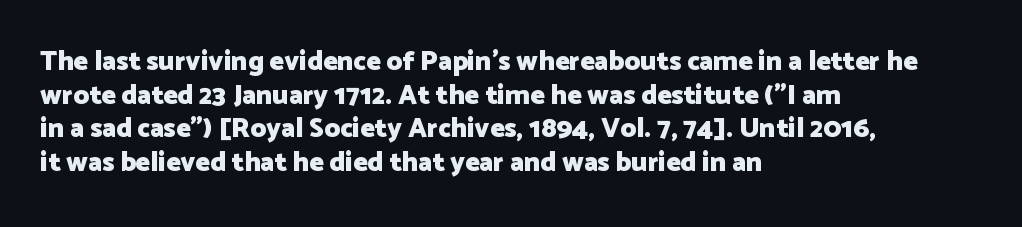
Its strokes are broad and dark, the hallmark of bold type. It's the straight-up-and-down kind of type. Regular leading. Caption: standard tracking, unaltered.
